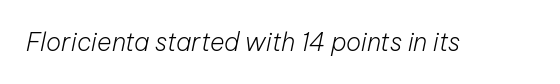
Q: Is the text bold? A: No.
Q: Is the text italic (slanted)? A: Yes, it leans right by about 12 degrees.
Q: Is the text underlined? A: No.
Q: Is the spacing between letters normal or unusually wide? A: Normal.
